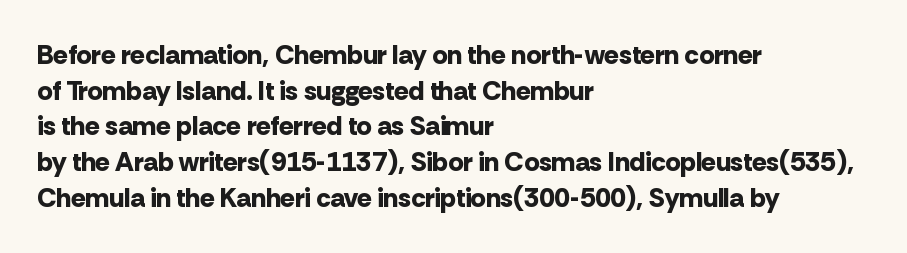
The image shows 27 px bold type, upright; set left-aligned, normal line spacing (1.32x), normal letter spacing, not underlined.
